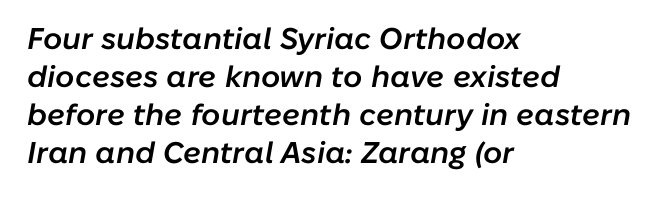
The image shows 30 px semibold type, italic (leaning right); set left-aligned, normal line spacing (1.27x), normal letter spacing, not underlined; low stroke contrast and a medium x-height.
